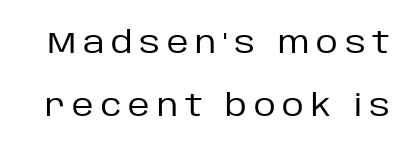
{"serif": "no", "italic": "no", "bold": "no", "weight": "regular", "width": "normal", "stroke_contrast": "low", "x_height": "large", "monospaced": "no", "underline": "no", "line_spacing": "loose", "line_spacing_ratio": 2.11, "letter_spacing": "wide", "letter_spacing_em": 0.23, "glyph_px": 30}
